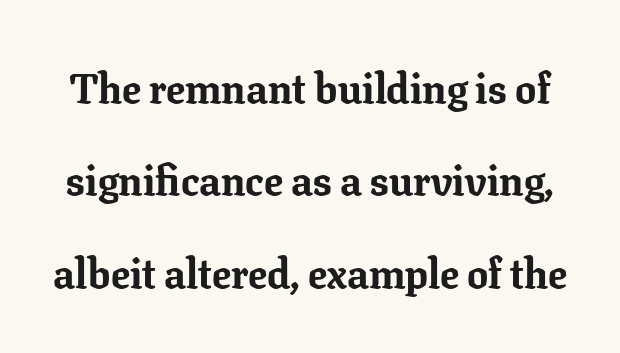
{"serif": "yes", "italic": "no", "bold": "yes", "weight": "bold", "width": "normal", "stroke_contrast": "low", "x_height": "medium", "monospaced": "no", "underline": "no", "line_spacing": "loose", "line_spacing_ratio": 2.2, "letter_spacing": "normal", "letter_spacing_em": 0.0, "glyph_px": 42}
